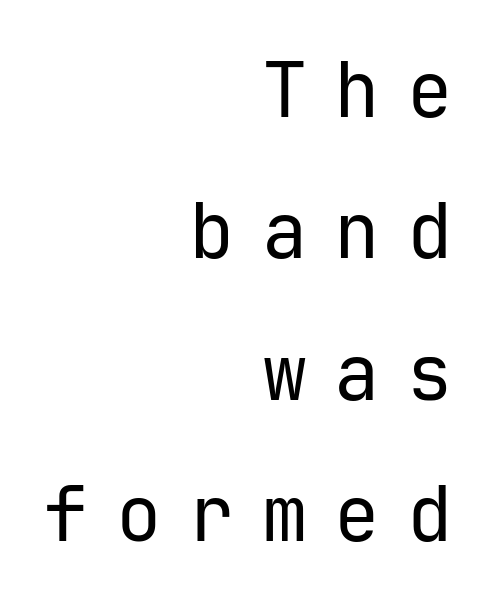
Q: Is the text bold? A: No.
Q: Is the text italic (slanted)? A: No, it is upright.
Q: Is the typeface a serif or a sans-serif typeface? A: Sans-serif.
Q: Is the text underlined? A: No.
Q: How is the paragraph aligned? A: Right-aligned.
Q: Is the spacing between letters normal or unusually wide? A: Unusually wide.
Q: Width (condensed, normal, or wide)? A: Normal.
Q: Stroke contrast? A: Low.
Q: x-height? A: Medium.
Q: Monospaced? A: Yes.
